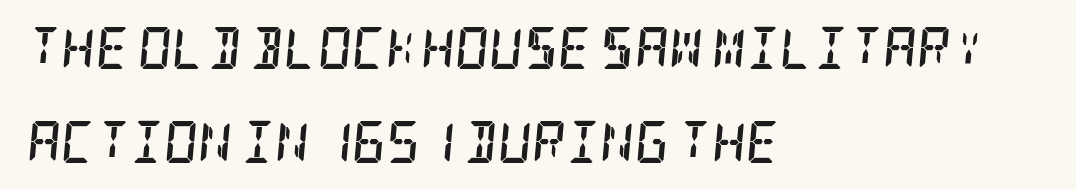
The text block is weighted toward the left margin, trailing off unevenly rightward. Quick note: underline off. Quick note: italic. Line spacing here is loose.
